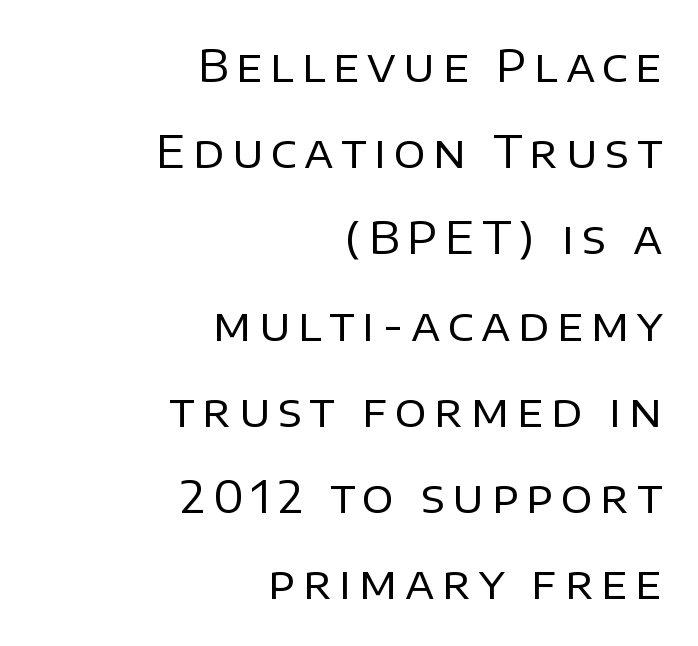
The image shows 44 px regular-weight sans-serif type, upright; set right-aligned, loose line spacing (1.96x), not underlined; low stroke contrast and a large x-height.
